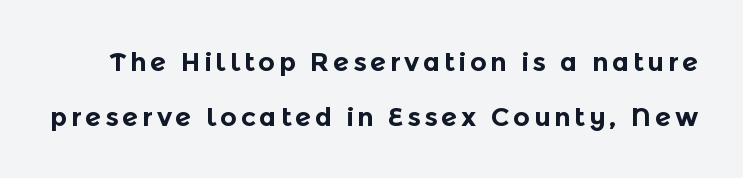
Characters remain perfectly vertical along every line. Underlining? Definitely not there. The letters are bold, with thick, heavy strokes. This block would shrink considerably if given ordinary leading; it's expanded now.
